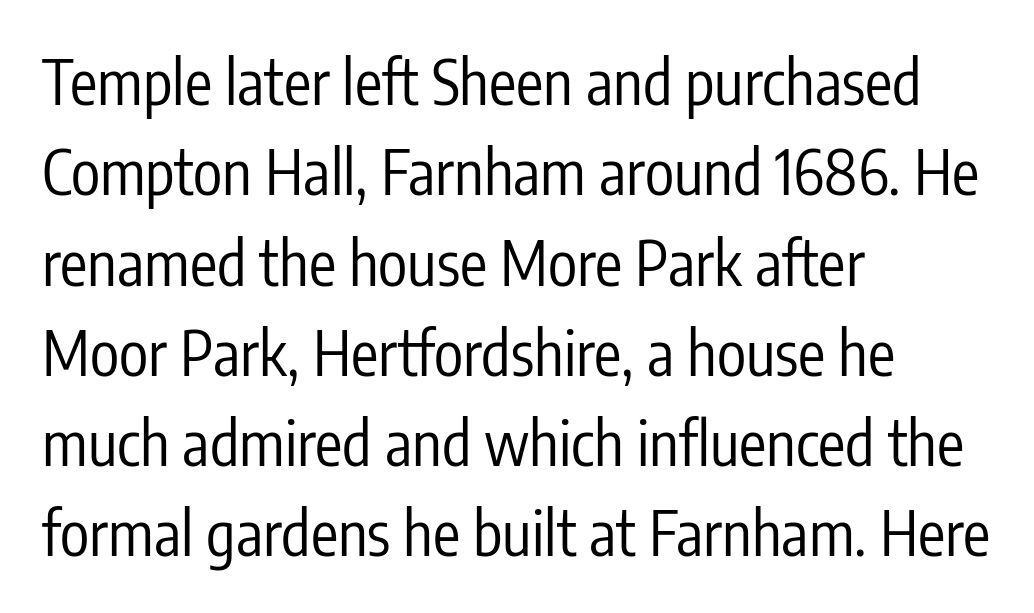
Q: Is the text bold? A: No.
Q: Is the text italic (slanted)? A: No, it is upright.
Q: Is the typeface a serif or a sans-serif typeface? A: Sans-serif.
Q: Is the text underlined? A: No.
Q: How is the paragraph aligned? A: Left-aligned.
Q: Is the spacing between letters normal or unusually wide? A: Normal.
Q: Is the spacing between lines tight, normal or loose? A: Normal.
Q: Width (condensed, normal, or wide)? A: Condensed.
Q: Stroke contrast? A: Low.
Q: x-height? A: Medium.
Q: Monospaced? A: No.
